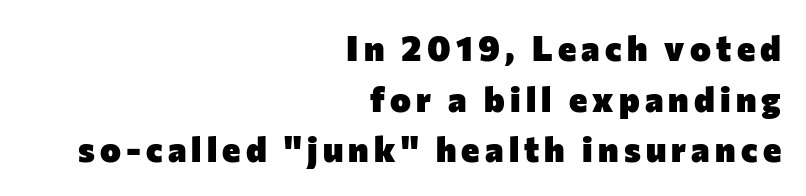
The image shows 35 px heavy sans-serif type, upright; set right-aligned, normal line spacing (1.45x), not underlined; low stroke contrast and a medium x-height.
